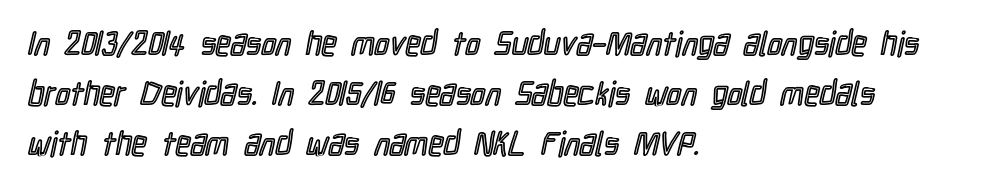
Q: Is the text italic (slanted)? A: Yes.
Q: Is the text underlined? A: No.
Q: How is the paragraph aligned? A: Left-aligned.
Q: Is the spacing between letters normal or unusually wide? A: Normal.
Q: Is the spacing between lines tight, normal or loose? A: Normal.
Q: Width (condensed, normal, or wide)? A: Condensed.
Q: x-height? A: Medium.
Q: Monospaced? A: No.
